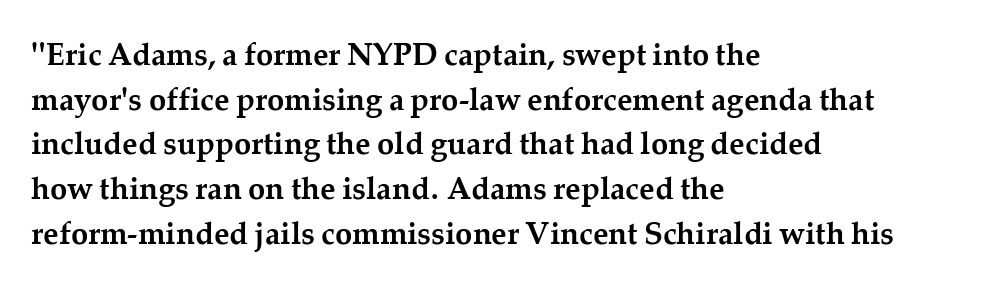
Every row of glyphs begins at an identical x-position on the left. Students, note that the glyphs here touch the page at normal intervals. The axis of the letterforms is exactly vertical. The type family on display is of the serif kind. Interline gaps are of average width in this sample. A typesetter would call this proportional, since set widths differ per character.
